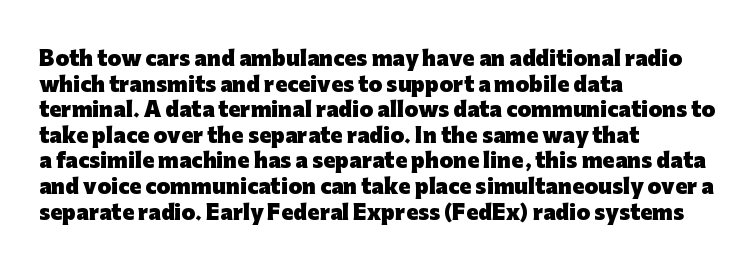
The image shows 20 px bold type, upright; set left-aligned, normal line spacing (1.28x), normal letter spacing, not underlined.
